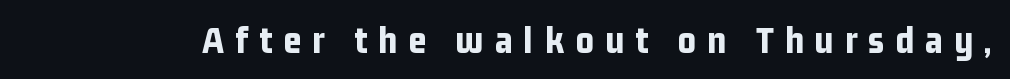
The image shows 39 px bold, condensed sans-serif type, upright; set unusually wide letter spacing (+0.29 em), not underlined; low stroke contrast and a medium x-height.
